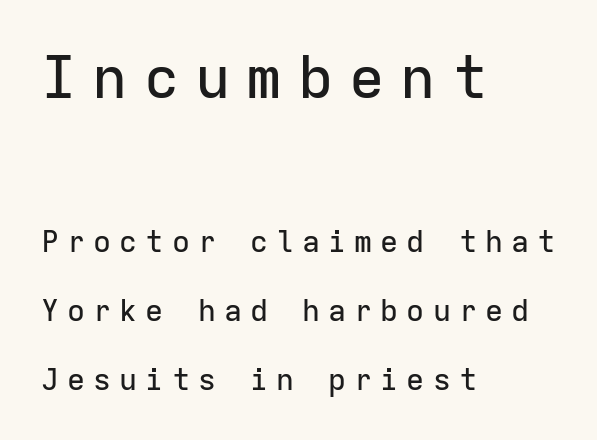
The image shows 59 px sans-serif type, upright, monospaced; set left-aligned, loose line spacing (2.29x), unusually wide letter spacing (+0.27 em), not underlined; the first (top) block is 1.97x larger; low stroke contrast and a medium x-height.
